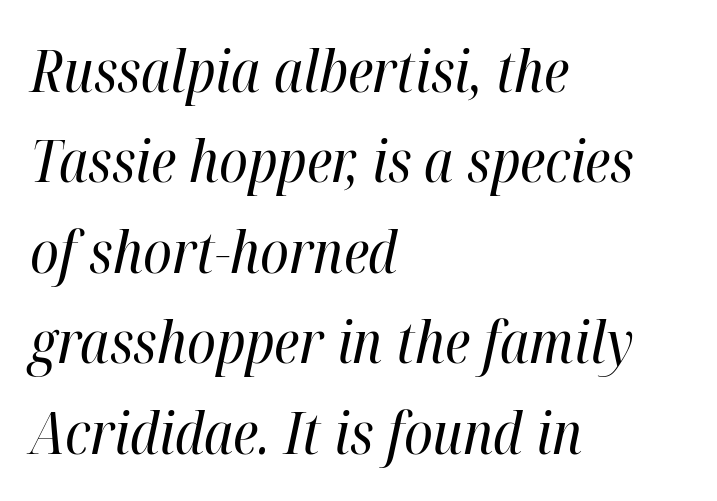
{"italic": "yes", "lean": "right", "slant_degrees": 12, "bold": "no", "weight": "regular", "width": "condensed", "stroke_contrast": "high", "x_height": "medium", "monospaced": "no", "underline": "no", "align": "left", "line_spacing": "normal", "line_spacing_ratio": 1.56, "letter_spacing": "normal", "letter_spacing_em": 0.0, "glyph_px": 58}
